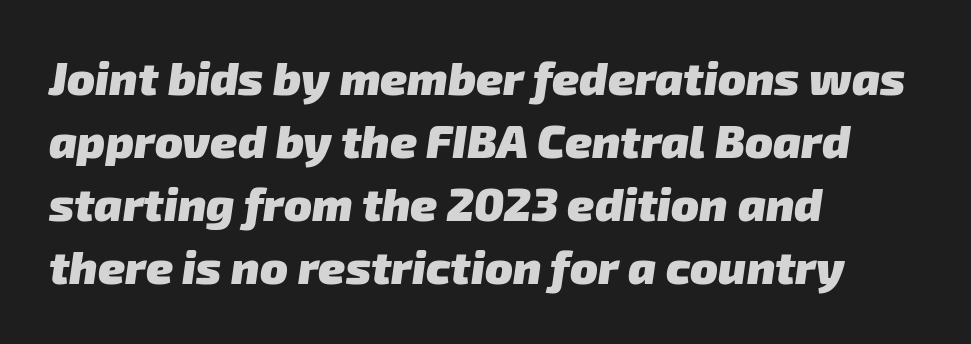
The passage shown is emphatically bold. Notice how descenders clear the ascenders below comfortably — that's standard leading. The letterforms sit shoulder to shoulder at normal distance. I'd call this a sans setting — the letters go barefoot. If you drew a ruler down the left edge, every line would touch it.
